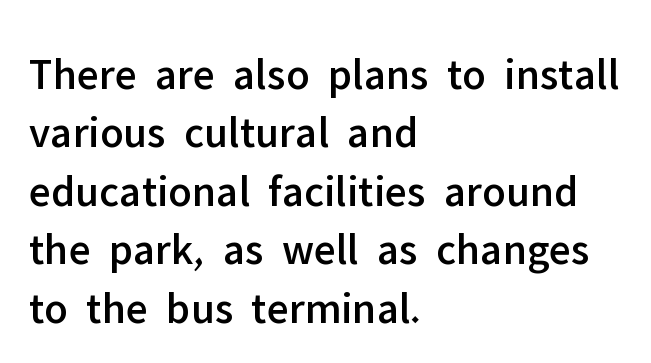
Rows of type keep a routine distance in the vertical direction. Check where the strokes stop: nothing finishes them off — pure sans. Does extra space separate the letters? No, they use regular spacing. Every character sits straight up, as roman type does.
